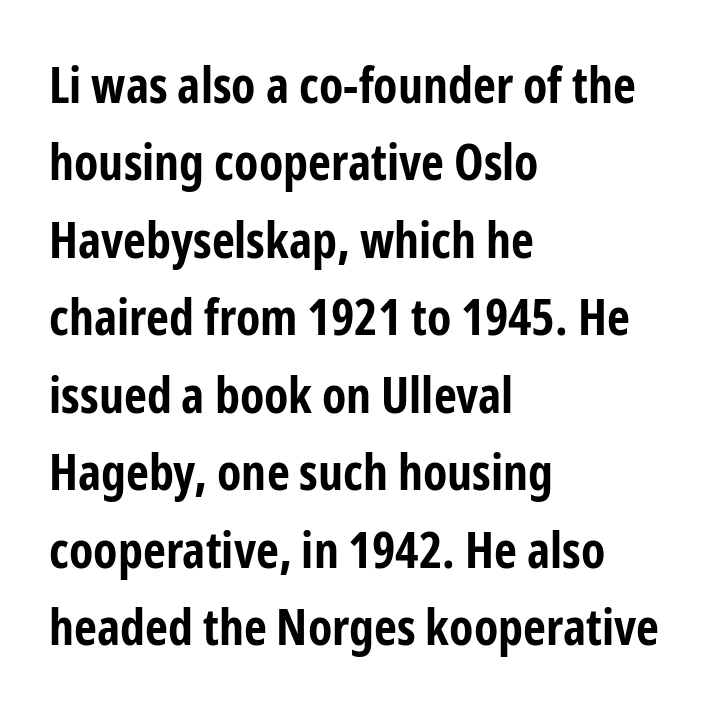
The designer went with a sans here, leaving each stem footless. The setting favours the left margin, as ordinary paragraphs usually do. The strip under each line holds only bare page. Its strokes are broad and dark, the hallmark of bold type. Notice how descenders clear the ascenders below comfortably — that's standard leading. When letters stand straight like this, we call the style roman or upright.
